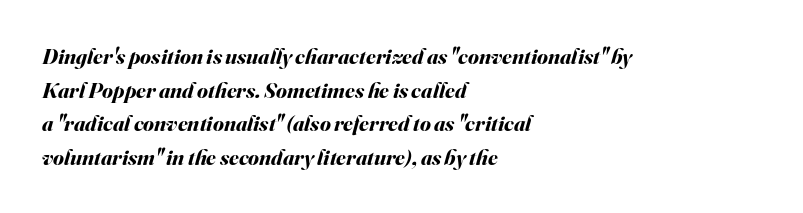
{"italic": "yes", "lean": "right", "slant_degrees": 16, "bold": "yes", "underline": "no", "align": "left", "line_spacing": "normal", "line_spacing_ratio": 1.53, "letter_spacing": "normal", "letter_spacing_em": 0.0, "glyph_px": 22}
